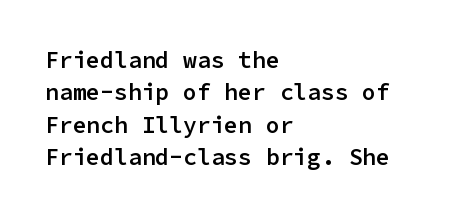
Compared with typical body copy, the letter spacing here is the same. The ragged edge is on the right, which tells us the setting is flush left. The line-height multiplier appears to be the usual default. Is the type bold? Partly — it's a semibold, heavier than regular but not fully bold. Style check: upright.
